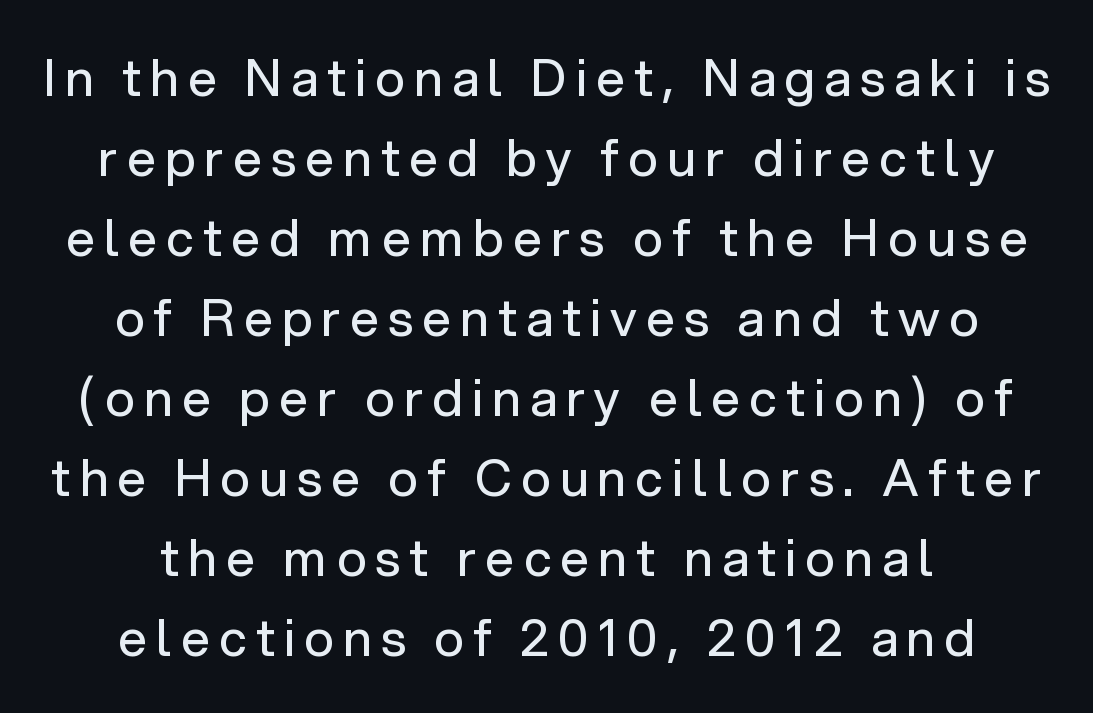
Spacing verdict: proportional, widths tailored to each character. A clean baseline with only descenders dipping below it. Stem width sits at or under what a default text font uses. In terms of posture, this sample is upright.
